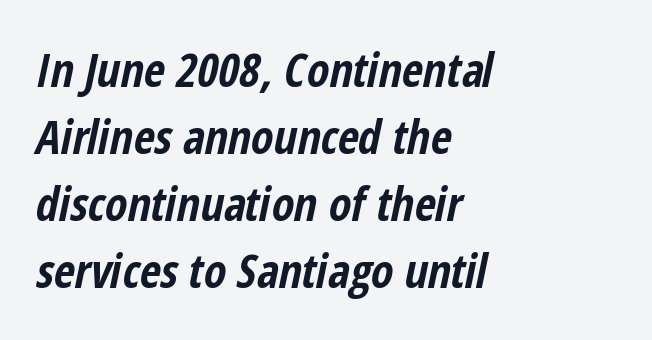
The image shows 46 px bold, condensed type, italic (leaning right); set left-aligned, normal line spacing (1.46x), normal letter spacing, not underlined; low stroke contrast and a medium x-height.
